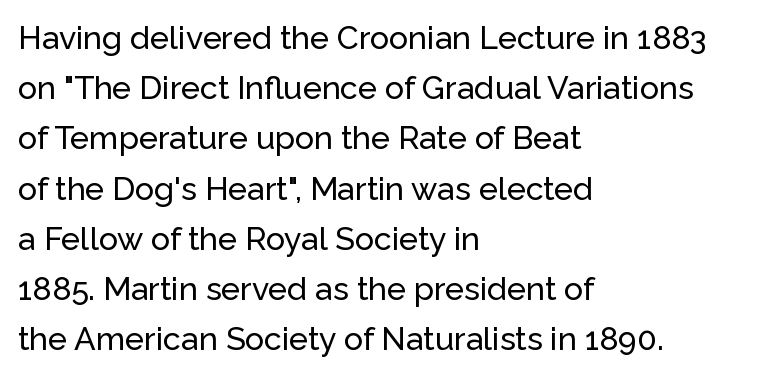
The image shows 32 px sans-serif type, upright; set left-aligned, normal line spacing (1.57x), normal letter spacing, not underlined; low stroke contrast and a medium x-height.
